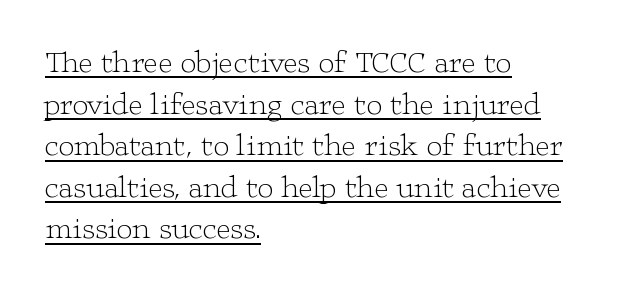
The image shows 31 px light, wide serif type, upright; set left-aligned, normal line spacing (1.34x), normal letter spacing, underlined; low stroke contrast and a medium x-height.
